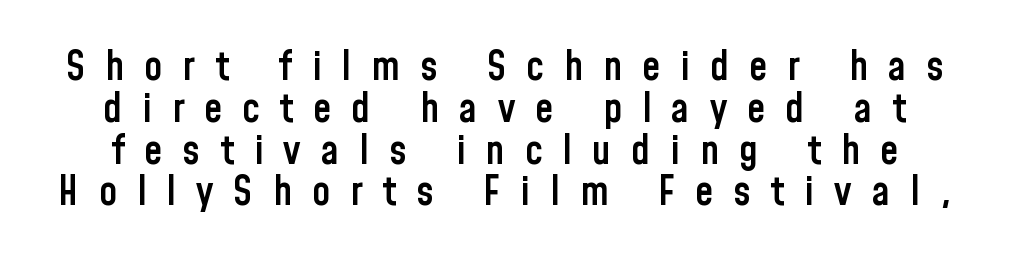
{"serif": "no", "italic": "no", "bold": "semi", "weight": "semibold", "width": "condensed", "stroke_contrast": "low", "x_height": "medium", "monospaced": "no", "underline": "no", "line_spacing": "tight", "line_spacing_ratio": 1.02, "letter_spacing": "wide", "letter_spacing_em": 0.49, "glyph_px": 41}
